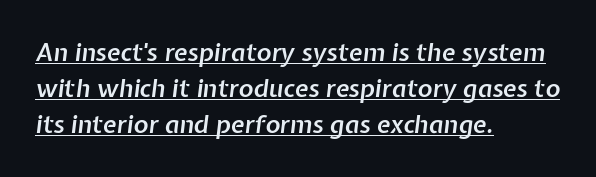
The ragged edge is on the right, which tells us the setting is flush left. Descenders here cross a horizontal rule under the line. One glance says typical: line gaps are just what's usual. Slanted lettering throughout. Each glyph is drawn with semibold strokes, heavier than normal yet not fully bold. No extra tracking has been applied to these lines.
